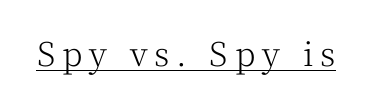
The tracking jumps out immediately: characters are airy and widely separated. This sample uses an upright cut, with every glyph sitting square on the baseline. A rule runs beneath these lines of type. Do the characters align in a grid? No, the font is proportional. The strokes carry an ordinary text weight at most.
